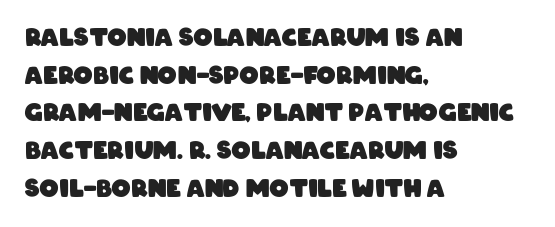
{"bold": "yes", "underline": "no", "align": "left", "line_spacing": "normal", "line_spacing_ratio": 1.57, "letter_spacing": "normal", "letter_spacing_em": 0.0, "glyph_px": 24}
